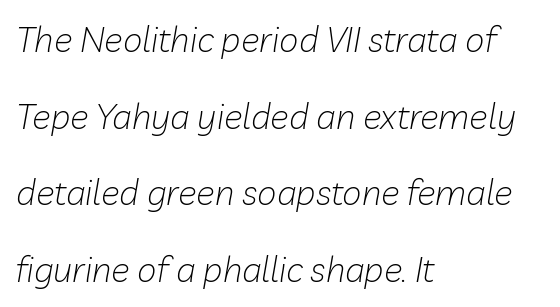
Q: Is the text bold? A: No.
Q: Is the text italic (slanted)? A: Yes, it leans right by about 10 degrees.
Q: Is the text underlined? A: No.
Q: How is the paragraph aligned? A: Left-aligned.
Q: Is the spacing between letters normal or unusually wide? A: Normal.
Q: Is the spacing between lines tight, normal or loose? A: Loose.
Q: Width (condensed, normal, or wide)? A: Normal.
Q: Stroke contrast? A: Low.
Q: x-height? A: Medium.
Q: Monospaced? A: No.
